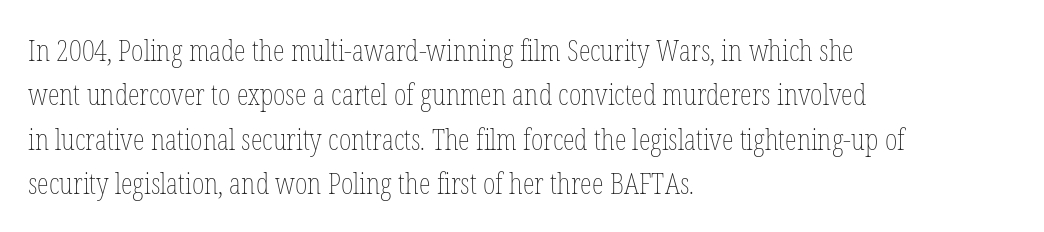
The image shows 30 px thin, condensed type, upright; set left-aligned, normal line spacing (1.48x), normal letter spacing, not underlined; low stroke contrast and a medium x-height.
